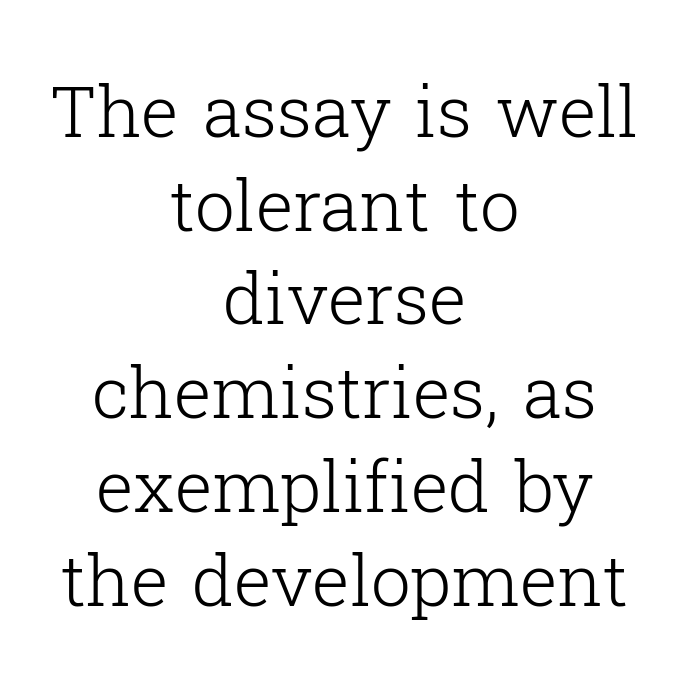
{"serif": "yes", "italic": "no", "bold": "no", "weight": "light", "width": "normal", "stroke_contrast": "low", "x_height": "medium", "monospaced": "no", "underline": "no", "align": "center", "line_spacing": "normal", "line_spacing_ratio": 1.32, "letter_spacing": "normal", "letter_spacing_em": 0.0, "glyph_px": 71}
